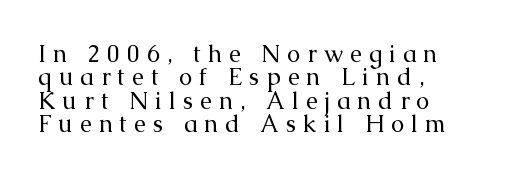
Q: Is the text bold? A: No.
Q: Is the text italic (slanted)? A: No, it is upright.
Q: Is the text underlined? A: No.
Q: How is the paragraph aligned? A: Left-aligned.
Q: Is the spacing between letters normal or unusually wide? A: Unusually wide.
Q: Is the spacing between lines tight, normal or loose? A: Tight.
